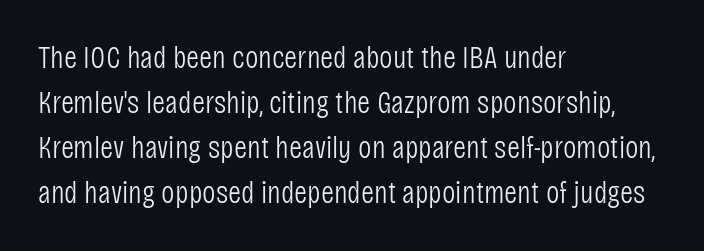
{"serif": "no", "italic": "no", "bold": "no", "weight": "light", "width": "condensed", "stroke_contrast": "low", "x_height": "large", "monospaced": "no", "underline": "no", "align": "left", "line_spacing": "normal", "line_spacing_ratio": 1.41, "letter_spacing": "normal", "letter_spacing_em": 0.0, "glyph_px": 32}
